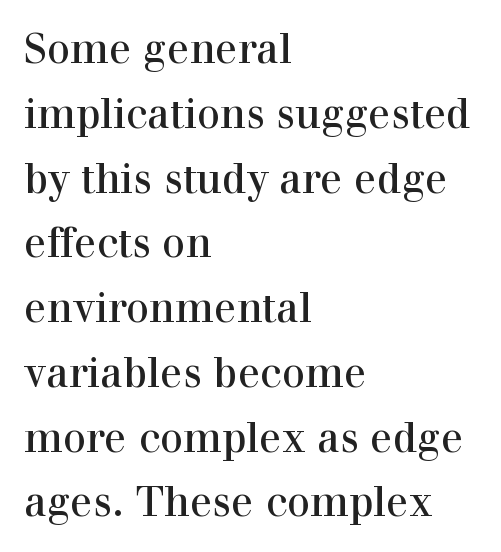
The image shows 41 px serif type, upright; set left-aligned, normal line spacing (1.58x), normal letter spacing, not underlined; a medium x-height.
